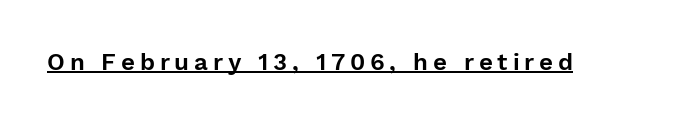
{"italic": "no", "underline": "yes", "letter_spacing": "wide", "letter_spacing_em": 0.2, "glyph_px": 24}
